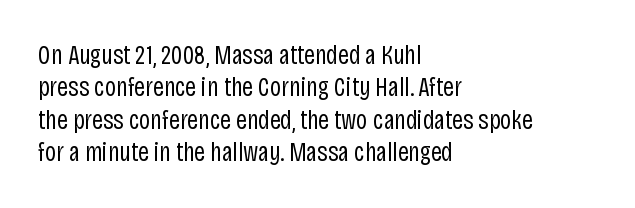
{"italic": "no", "bold": "no", "underline": "no", "align": "left", "line_spacing_ratio": 1.2, "letter_spacing": "normal", "letter_spacing_em": 0.0, "glyph_px": 27}
